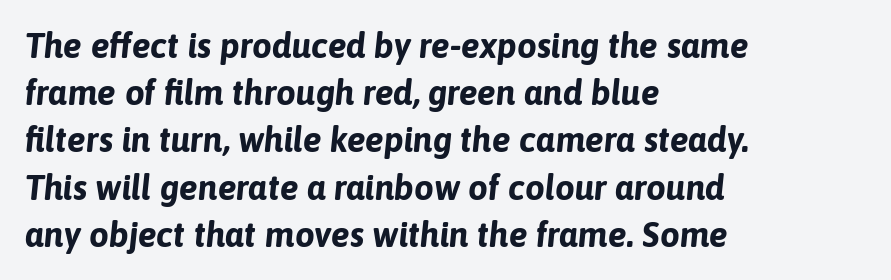
The letters advance in unequal steps, a hallmark of proportional type. This rendering leaves character spacing at its baseline value. Emphasis by weight is at full strength: bold. The letters are slanted; this is an italic face. The lines are quadded left. Honestly, the row spacing looks completely unremarkable.
